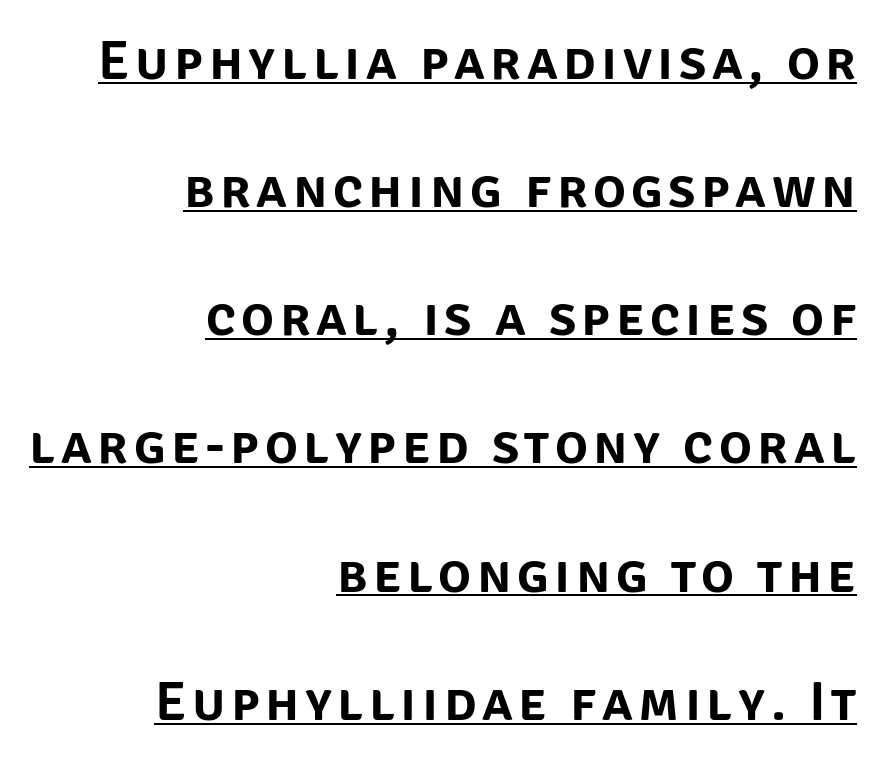
Rendered with straight, roman letterforms. No feet cap the strokes, marking this as sans-serif type. The rendering uses a large line-height, opening up the rows. Each letter keeps its own natural width here, so spacing adapts to shape. Which margin do the lines hug? The right one — the left edge is uneven. Underlined type.
